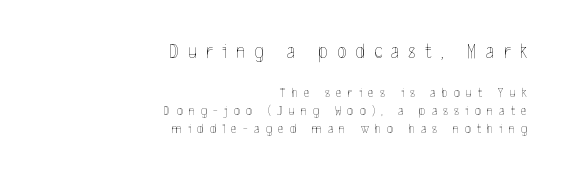
What's the leading like? Ordinary, nothing unusual. Scale decreases going downward across the two blocks. Does extra space separate the letters? Yes, quite a lot of it. Underline: absent. Heft: none added — not bold.
